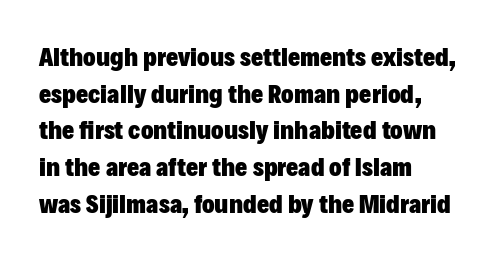
Q: Is the text bold? A: Yes.
Q: Is the text italic (slanted)? A: No, it is upright.
Q: Is the text underlined? A: No.
Q: How is the paragraph aligned? A: Left-aligned.
Q: Is the spacing between letters normal or unusually wide? A: Normal.
Q: Is the spacing between lines tight, normal or loose? A: Normal.
